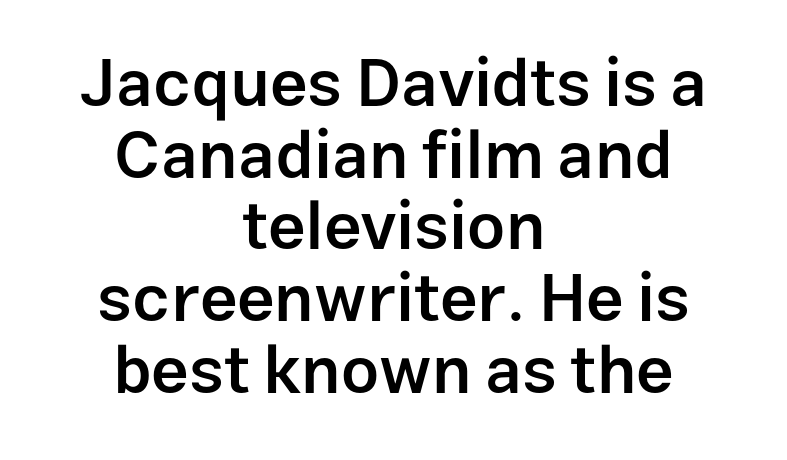
The image shows 67 px semibold sans-serif type, upright; set centered, tight line spacing (1.07x), normal letter spacing, not underlined; low stroke contrast and a medium x-height.
